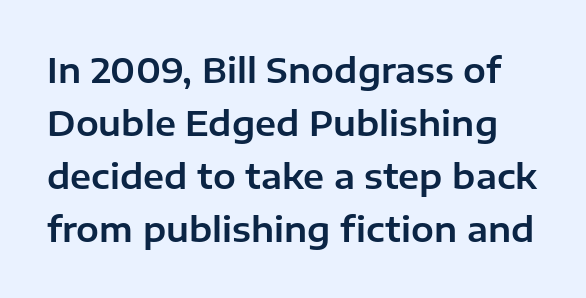
Q: Is the text italic (slanted)? A: No, it is upright.
Q: Is the typeface a serif or a sans-serif typeface? A: Sans-serif.
Q: Is the text underlined? A: No.
Q: Is the spacing between letters normal or unusually wide? A: Normal.
Q: Is the spacing between lines tight, normal or loose? A: Normal.
Q: Width (condensed, normal, or wide)? A: Normal.
Q: Stroke contrast? A: Low.
Q: x-height? A: Medium.
Q: Monospaced? A: No.
